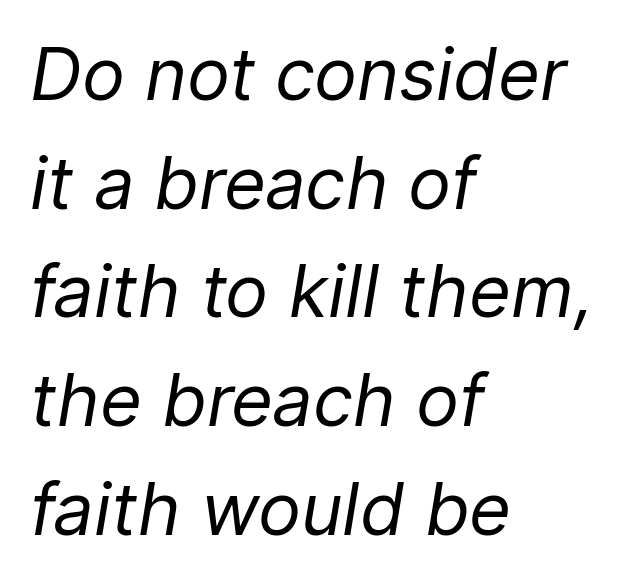
Q: Is the text bold? A: No.
Q: Is the text italic (slanted)? A: Yes, it leans right by about 9 degrees.
Q: Is the text underlined? A: No.
Q: How is the paragraph aligned? A: Left-aligned.
Q: Is the spacing between letters normal or unusually wide? A: Normal.
Q: Is the spacing between lines tight, normal or loose? A: Normal.
Q: Width (condensed, normal, or wide)? A: Normal.
Q: Stroke contrast? A: Low.
Q: x-height? A: Medium.
Q: Monospaced? A: No.
